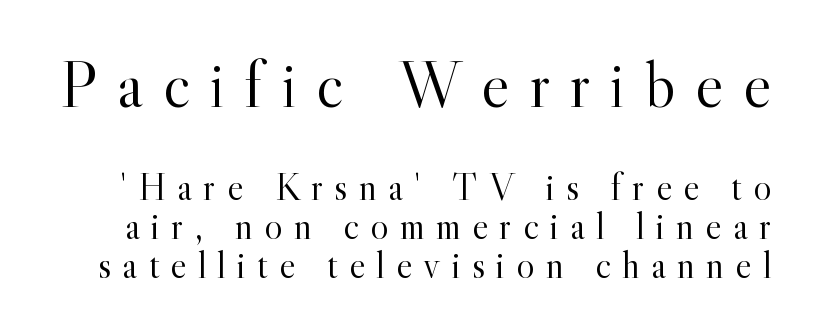
The image shows 66 px light serif type, upright; set tight line spacing (1.03x), unusually wide letter spacing (+0.3 em), not underlined; the first (top) block is 1.74x larger; a small x-height.
